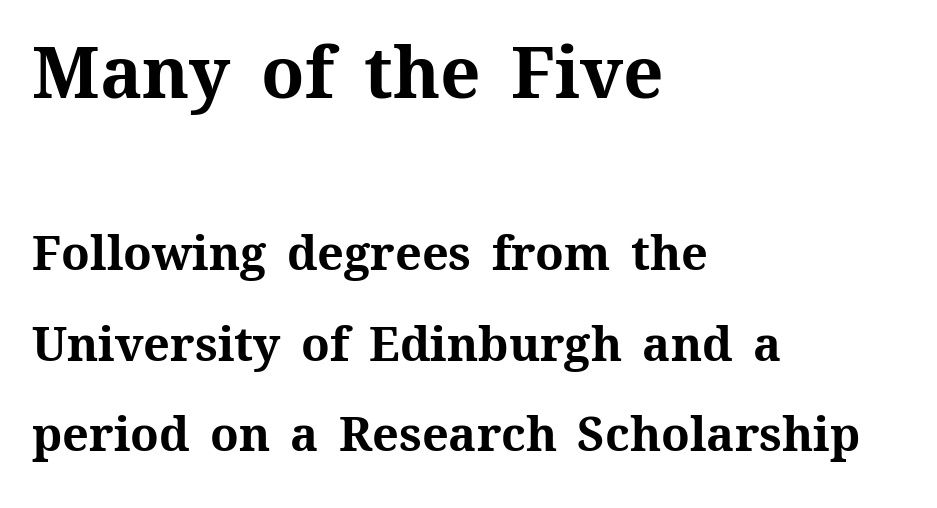
Is the letter spacing exaggerated? No — it looks like the ordinary default. Anything drawn beneath the words? Only blank space. Top chunk: large. Bottom chunk: small. Teacher's note: observe the even left margin — that is flush-left alignment.
